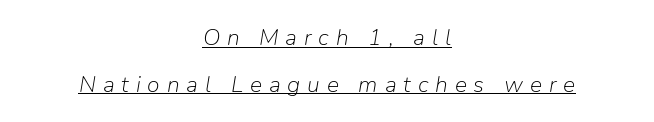
Q: Is the text bold? A: No.
Q: Is the text italic (slanted)? A: Yes, it leans right by about 9 degrees.
Q: Is the text underlined? A: Yes.
Q: How is the paragraph aligned? A: Centered.
Q: Is the spacing between letters normal or unusually wide? A: Unusually wide.
Q: Is the spacing between lines tight, normal or loose? A: Loose.
